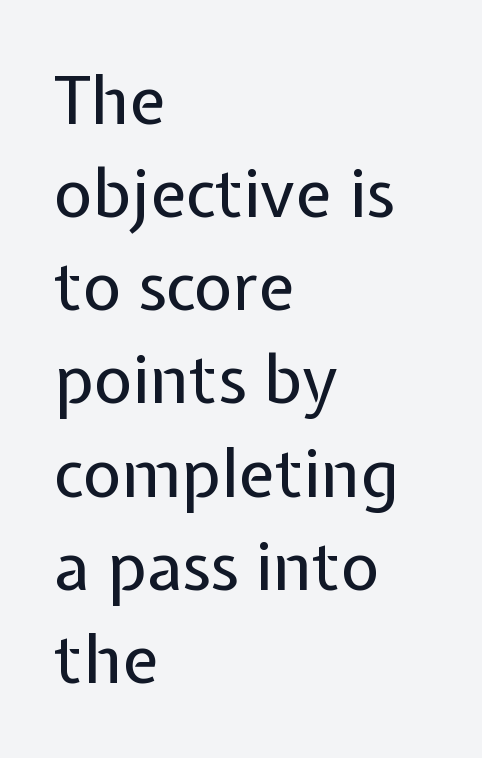
The image shows 67 px regular-weight sans-serif type, upright; set left-aligned, normal line spacing (1.39x), normal letter spacing, not underlined; low stroke contrast and a medium x-height.
